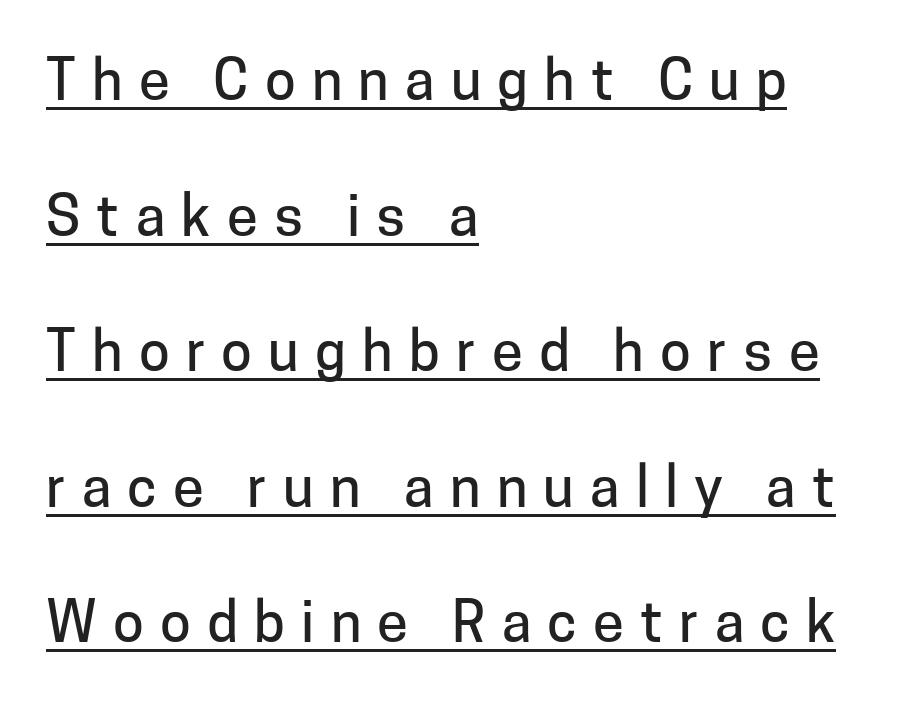
Q: Is the text italic (slanted)? A: No, it is upright.
Q: Is the typeface a serif or a sans-serif typeface? A: Sans-serif.
Q: Is the text underlined? A: Yes.
Q: How is the paragraph aligned? A: Left-aligned.
Q: Is the spacing between letters normal or unusually wide? A: Unusually wide.
Q: Is the spacing between lines tight, normal or loose? A: Loose.
Q: Width (condensed, normal, or wide)? A: Normal.
Q: Stroke contrast? A: Low.
Q: x-height? A: Medium.
Q: Monospaced? A: No.
